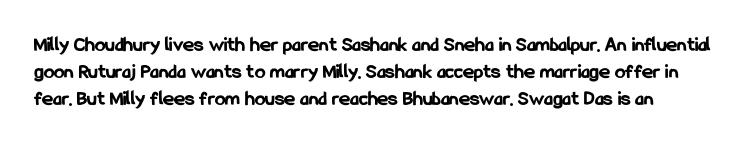
This sample uses plain, unmodified letter spacing. Nope, not italic — everything's standing straight. Typographic density is high because the face is bold. One glance says typical: line gaps are just what's usual. The foot of each line stays bare and open.
